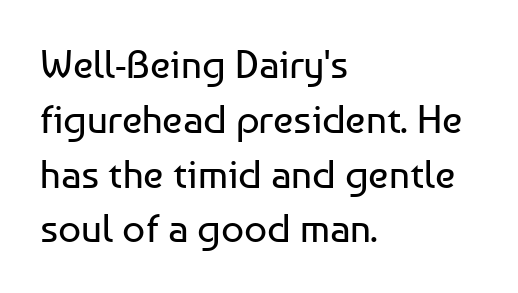
{"serif": "no", "italic": "no", "bold": "no", "weight": "regular", "width": "normal", "stroke_contrast": "low", "x_height": "medium", "monospaced": "no", "underline": "no", "align": "left", "line_spacing": "normal", "line_spacing_ratio": 1.37, "letter_spacing": "normal", "letter_spacing_em": 0.0, "glyph_px": 40}
